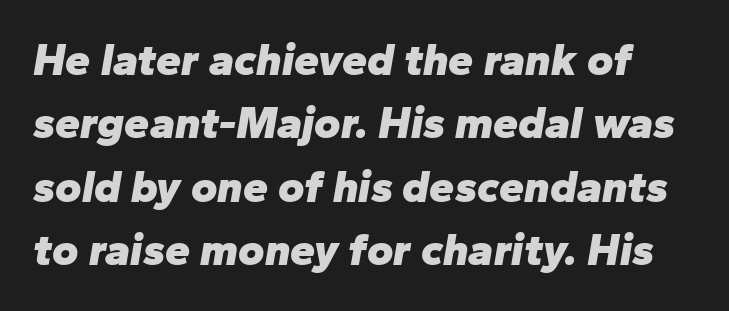
The rendering uses a moderate line-height, typical for paragraphs. Bare-footed words on every line. These lines carry a lot of weight — the face is fully bold. The rendering applies a slant to the glyphs.
